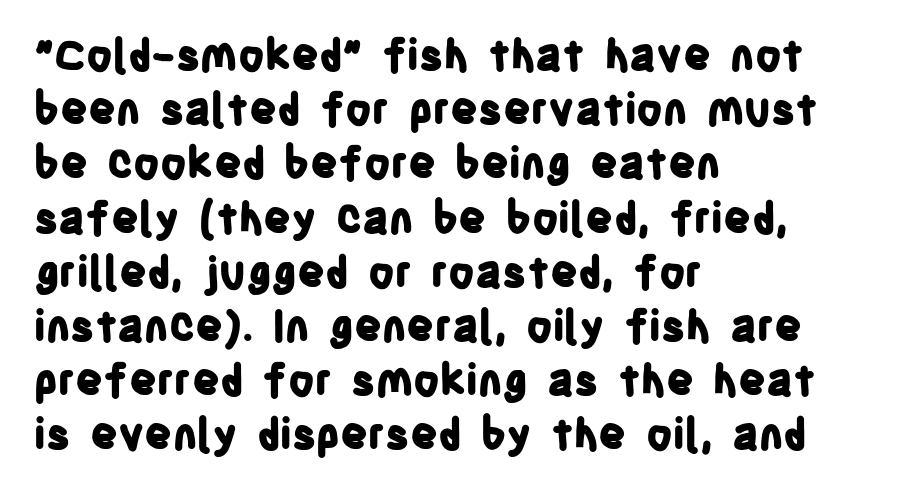
You'd pick this weight for a headline — it's a proper bold. The rendering uses natural spacing where letterforms have individual widths. The letterforms sit shoulder to shoulder at normal distance. Layout note: lines flush left. A bare baseline throughout the passage.
